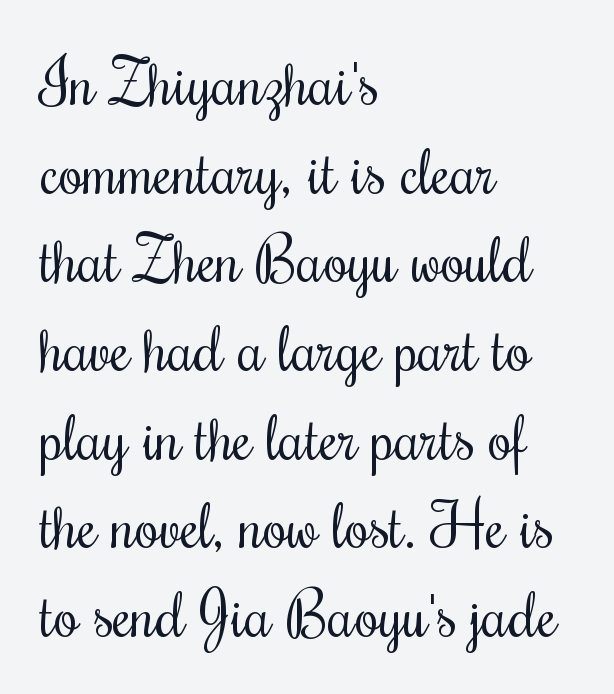
This sample is left-justified, so line endings fall wherever the words run out. A typesetter would label this face a serif. This rendering features lettering with no underline. The face used here is proportionally spaced, like ordinary book or web type. If you measured baseline to baseline, you'd find a middling distance.
